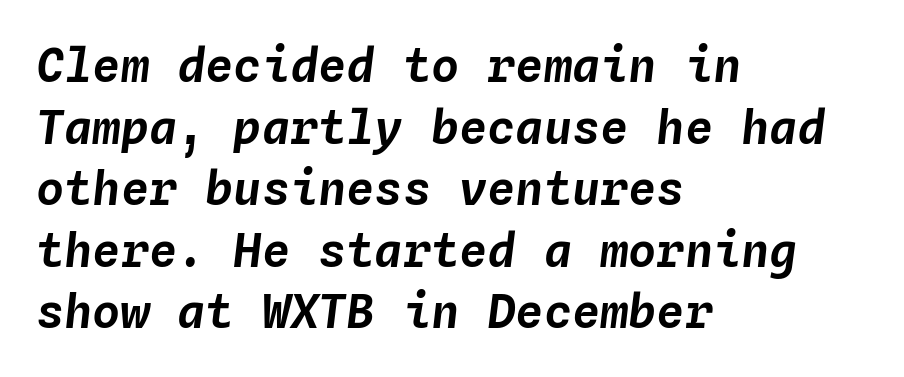
Between one letter and the next there's only the usual sliver of space. Honestly, the row spacing looks completely unremarkable. Nobody drew a line under any word here. Each letter, wide or thin by design, is forced into the same width here. This is oblique type, the kind used for emphasis or titles.
